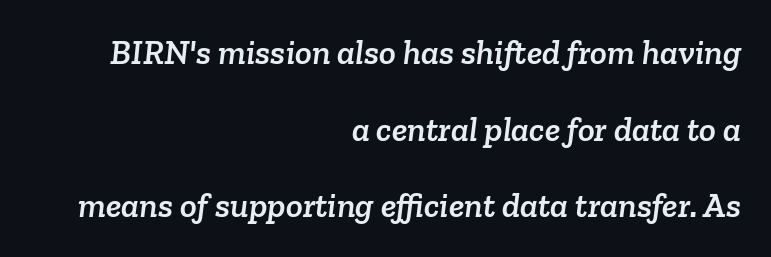
Q: Is the typeface a serif or a sans-serif typeface? A: Serif.
Q: Is the text underlined? A: No.
Q: How is the paragraph aligned? A: Right-aligned.
Q: Is the spacing between letters normal or unusually wide? A: Normal.
Q: Is the spacing between lines tight, normal or loose? A: Loose.
Q: Width (condensed, normal, or wide)? A: Normal.
Q: Stroke contrast? A: Low.
Q: x-height? A: Medium.
Q: Monospaced? A: No.
